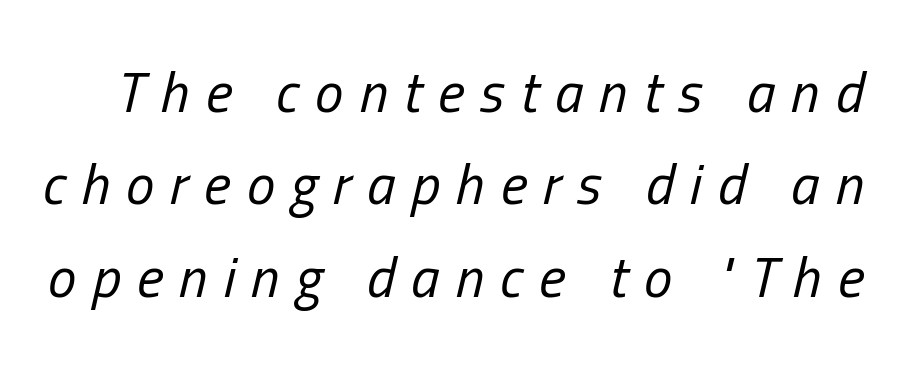
The image shows 57 px regular-weight, condensed type, italic (leaning right); set normal line spacing (1.62x), unusually wide letter spacing (+0.28 em), not underlined; low stroke contrast and a medium x-height.
